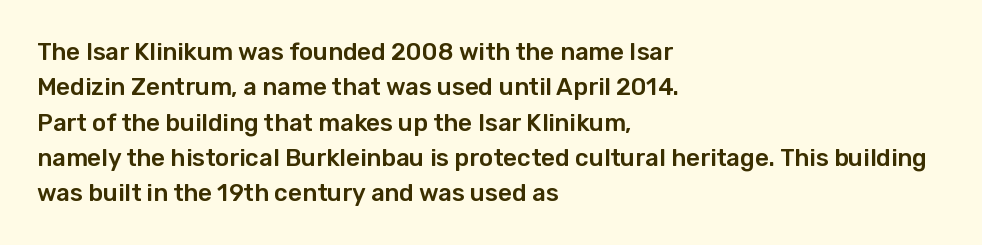
The passage shown stacks its lines at a standard gap. No extra tracking has been applied to these lines. Compared with a centered layout, this one pins lines to the left instead. The area under the type is left untouched. When letters stand straight like this, we call the style roman or upright.
